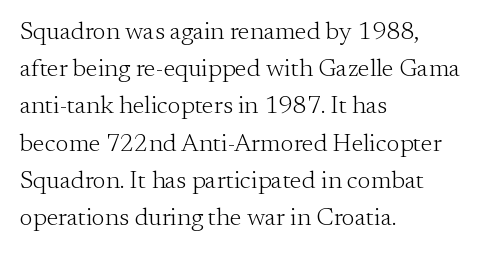
Q: Is the text bold? A: No.
Q: Is the text italic (slanted)? A: No, it is upright.
Q: Is the text underlined? A: No.
Q: How is the paragraph aligned? A: Left-aligned.
Q: Is the spacing between letters normal or unusually wide? A: Normal.
Q: Is the spacing between lines tight, normal or loose? A: Normal.
